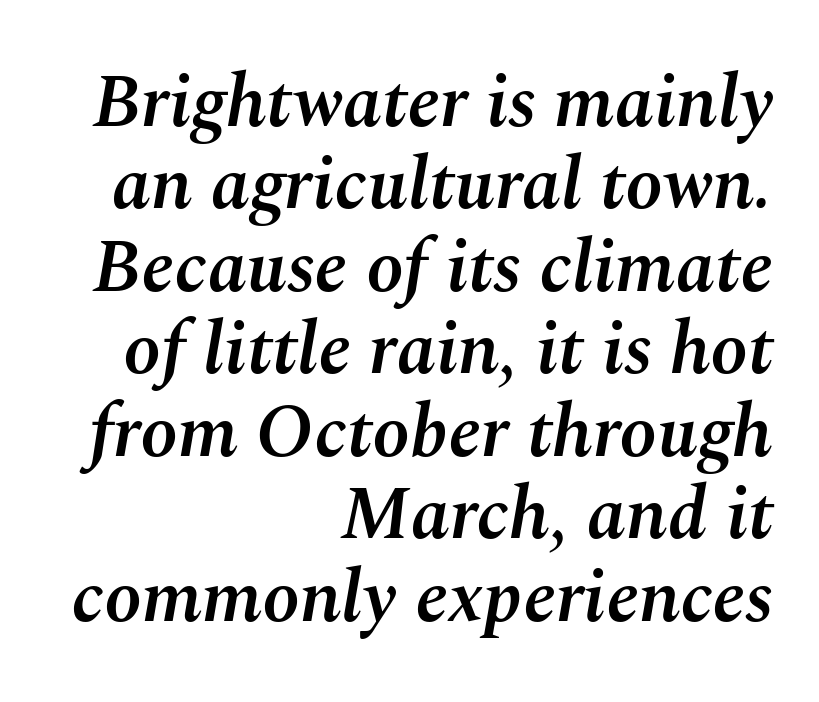
Horizontal alignment here is rightward, an uncommon choice for prose. Each letter keeps its own natural width here, so spacing adapts to shape. Stems and bowls a touch heavier than normal — semibold. Check the space under the baseline: it is left empty. The glyphs look as if they've been sheared to an angle. Words appear dense and cohesive because spacing is normal.
